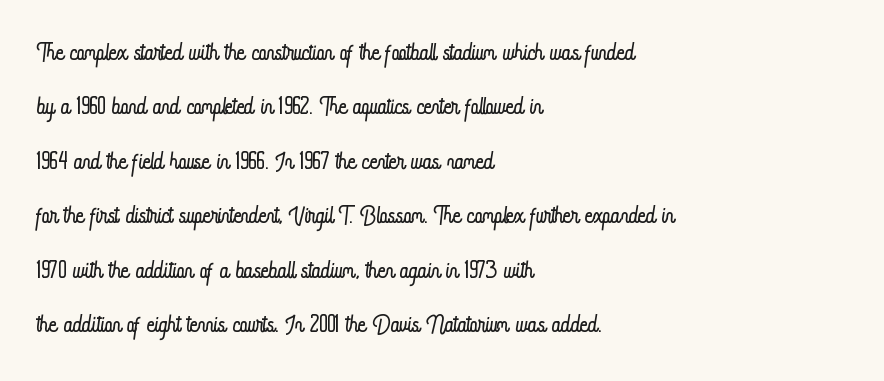
Casual observation: everything's shoved over to the left. The words here are not underlined. Bold? No — there's no thickening of the strokes. The face used here is proportionally spaced, like ordinary book or web type. Baseline-to-baseline distance is the conventional proportion of letter height. The line texture is even and compact thanks to regular tracking.
